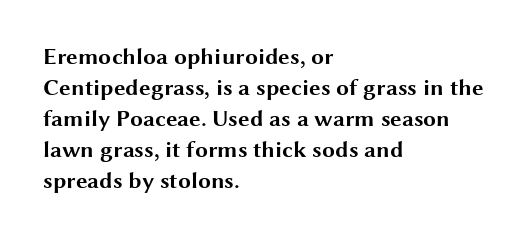
Q: Is the text bold? A: Yes.
Q: Is the text italic (slanted)? A: No, it is upright.
Q: Is the text underlined? A: No.
Q: How is the paragraph aligned? A: Left-aligned.
Q: Is the spacing between letters normal or unusually wide? A: Normal.
Q: Is the spacing between lines tight, normal or loose? A: Normal.
